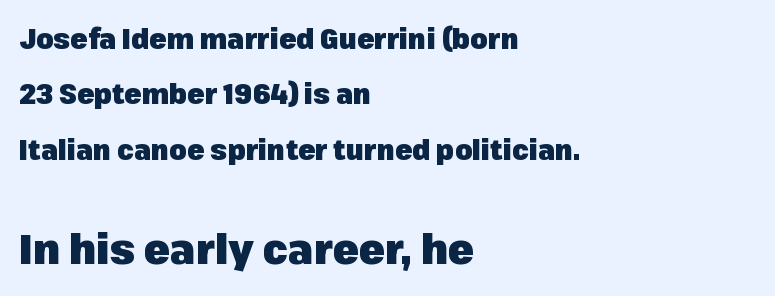
The image shows 42 px heavy sans-serif type, upright; set left-aligned, loose line spacing (1.98x), normal letter spacing, not underlined; the second (bottom) block is 1.5x larger; low stroke contrast and a medium x-height.
